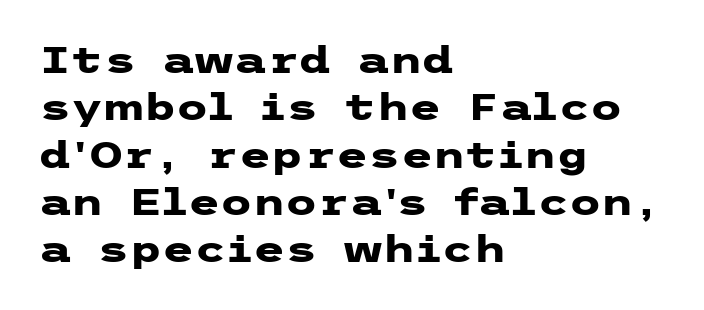
{"serif": "no", "italic": "no", "bold": "yes", "weight": "heavy", "width": "wide", "stroke_contrast": "low", "x_height": "medium", "underline": "no", "align": "left", "line_spacing": "normal", "line_spacing_ratio": 1.28, "letter_spacing": "normal", "letter_spacing_em": 0.0, "glyph_px": 37}
